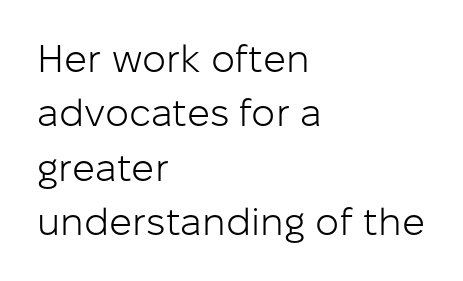
The image shows 38 px light sans-serif type, upright; set left-aligned, normal line spacing (1.43x), normal letter spacing, not underlined; low stroke contrast and a medium x-height.
